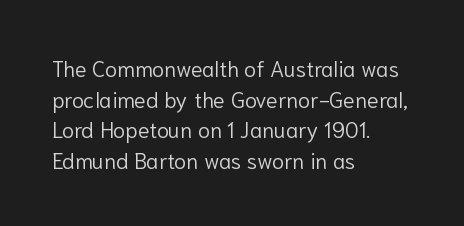
The image shows 22 px text type, upright; set left-aligned, normal line spacing (1.39x), normal letter spacing, not underlined.
